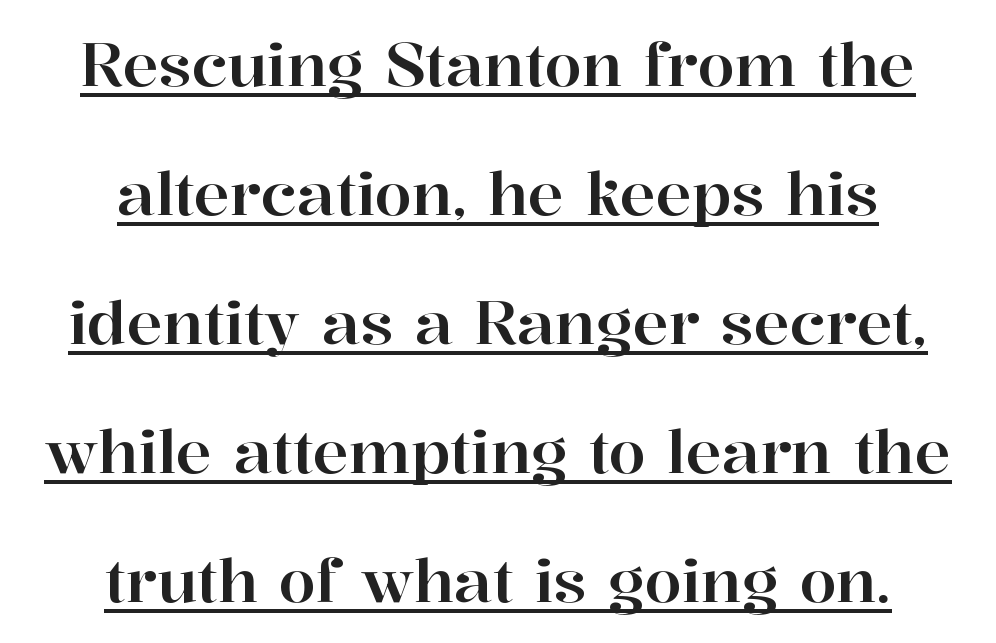
{"serif": "yes", "italic": "no", "width": "normal", "stroke_contrast": "high", "x_height": "medium", "monospaced": "no", "underline": "yes", "align": "center", "line_spacing": "loose", "line_spacing_ratio": 2.15, "letter_spacing": "normal", "letter_spacing_em": 0.0, "glyph_px": 60}
